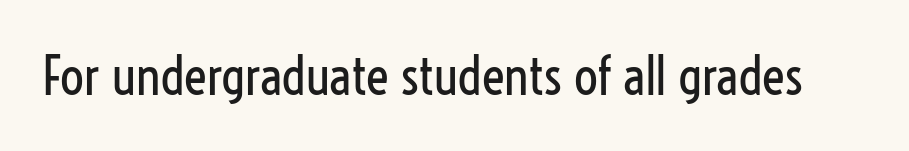
{"serif": "no", "italic": "no", "bold": "no", "weight": "regular", "width": "condensed", "stroke_contrast": "low", "x_height": "medium", "monospaced": "no", "underline": "no", "letter_spacing": "normal", "letter_spacing_em": 0.0, "glyph_px": 53}
